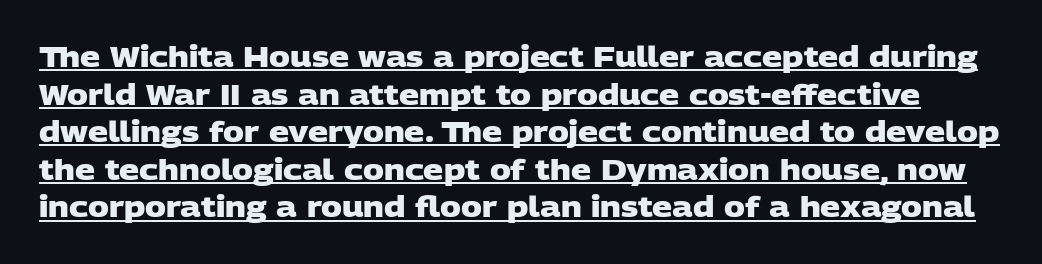
The image shows 28 px heavy, wide sans-serif type; set normal line spacing (1.34x), normal letter spacing, underlined; low stroke contrast and a large x-height.
